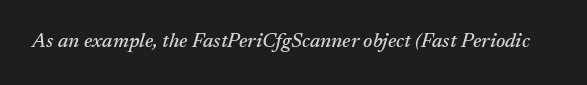
Q: Is the text italic (slanted)? A: Yes, it leans right by about 17 degrees.
Q: Is the text underlined? A: No.
Q: Is the spacing between letters normal or unusually wide? A: Normal.
